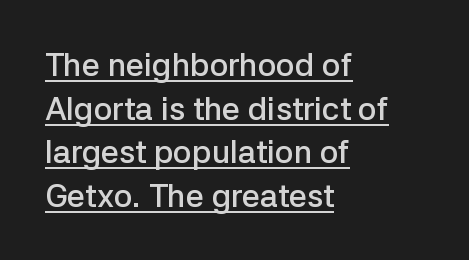
Honestly, the underline is the first thing you notice here. A classic flush-left, rag-right setting is used for this passage. This block has exactly the height ordinary leading produces. Tracking here is standard; glyphs follow each other at the usual distance.
